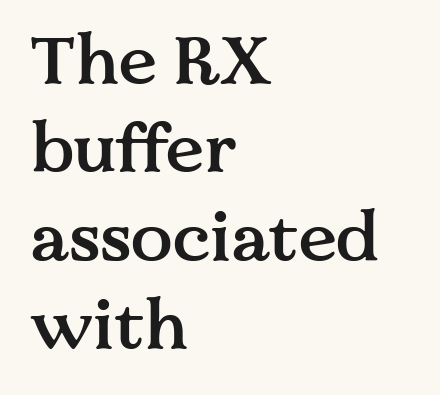
Caption: standard tracking, unaltered. Is there any slant? The stems are plumb. The passage shown is semibold, sitting just below true bold. These lines are rendered in a variable-pitch font. Old-style or modern, the face here clearly has serifs. Leftover space on each line is placed entirely after the last word.
